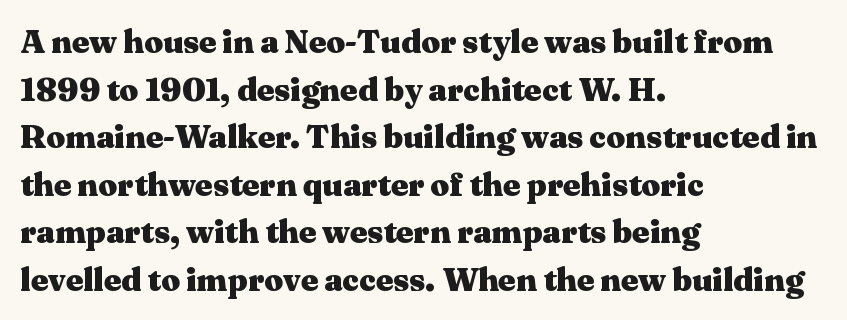
The image shows 33 px heavy, wide serif type, upright; set left-aligned, normal line spacing (1.44x), normal letter spacing, not underlined; medium stroke contrast and a medium x-height.
